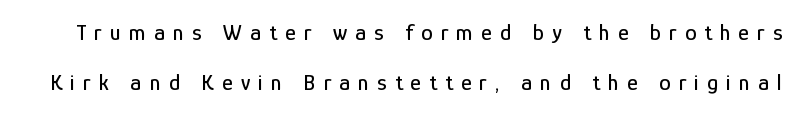
{"italic": "no", "underline": "no", "line_spacing": "loose", "line_spacing_ratio": 2.16, "letter_spacing": "wide", "letter_spacing_em": 0.35, "glyph_px": 23}
